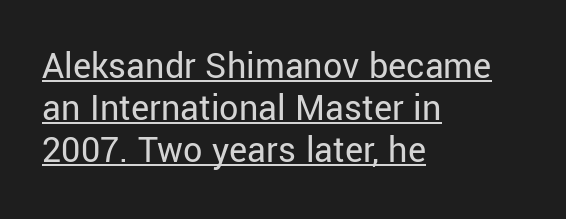
The image shows 38 px regular-weight sans-serif type, upright; set left-aligned, tight line spacing (1.11x), normal letter spacing, underlined; low stroke contrast and a medium x-height.
